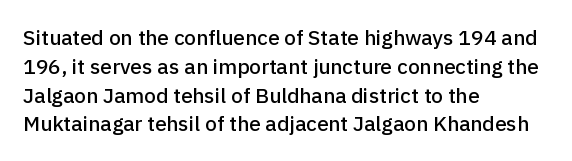
The image shows 21 px text type, upright; set left-aligned, normal line spacing (1.37x), normal letter spacing, not underlined.
